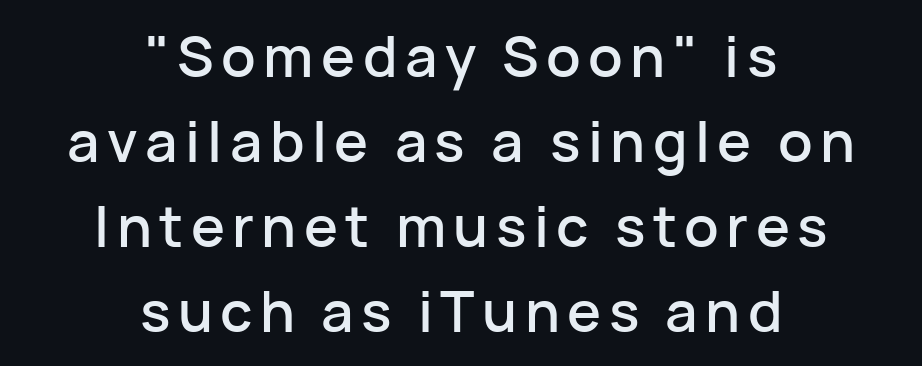
Upright lettering throughout. Serif or sans? Sans — the stroke terminals are bare. Only glyphs here, with clear space below each row. Character widths vary here, with narrow letters taking less room than wide ones. One glance says typical: line gaps are just what's usual.
